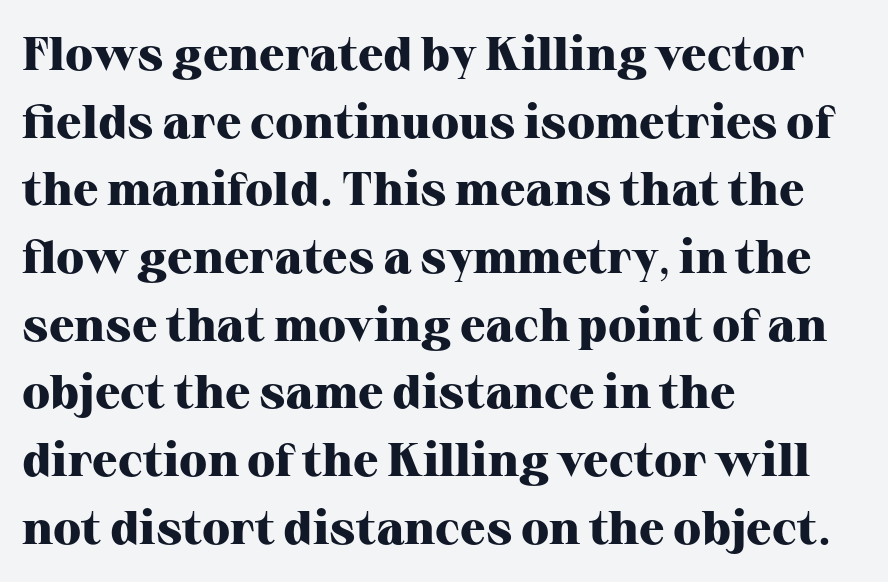
The image shows 47 px heavy serif type, upright; set left-aligned, normal line spacing (1.44x), normal letter spacing, not underlined; high stroke contrast and a medium x-height.
